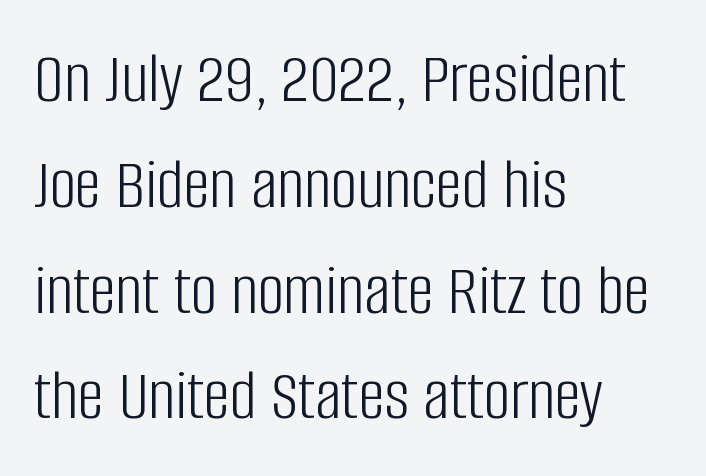
The image shows 74 px light, condensed sans-serif type, upright; set left-aligned, normal line spacing (1.43x), normal letter spacing, not underlined; low stroke contrast and a large x-height.
